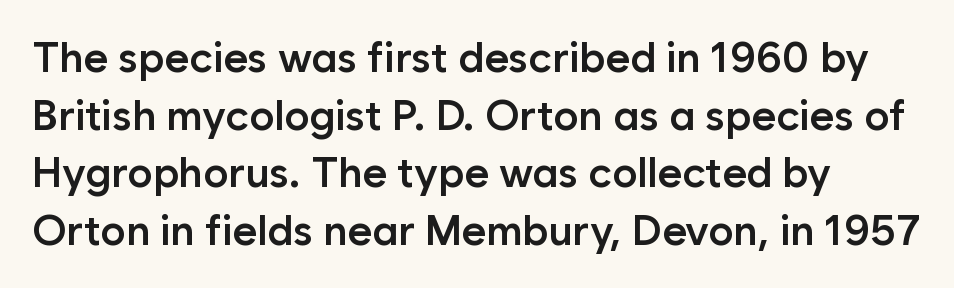
{"serif": "no", "italic": "no", "bold": "semi", "weight": "semibold", "width": "normal", "stroke_contrast": "low", "x_height": "medium", "monospaced": "no", "underline": "no", "align": "left", "line_spacing": "normal", "line_spacing_ratio": 1.37, "letter_spacing": "normal", "letter_spacing_em": 0.0, "glyph_px": 42}
